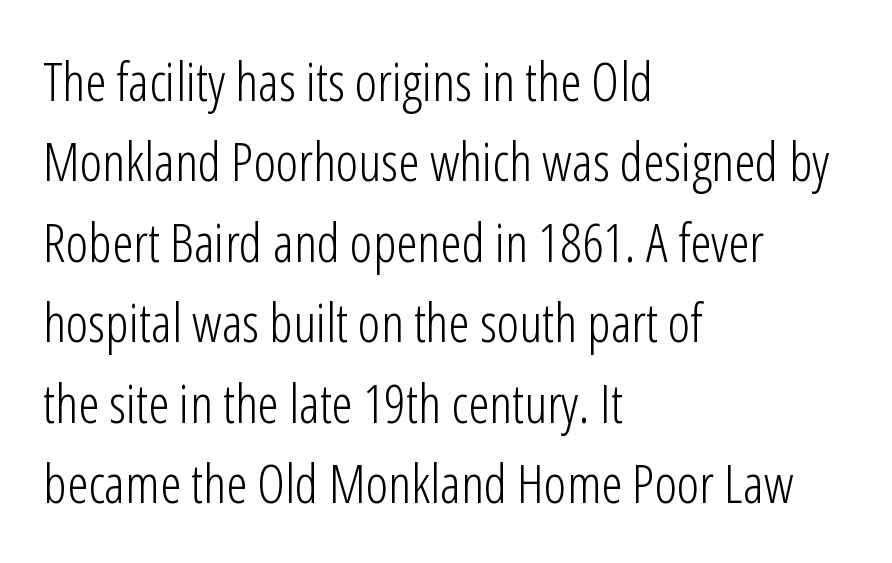
{"serif": "no", "italic": "no", "bold": "no", "weight": "light", "width": "condensed", "stroke_contrast": "low", "x_height": "medium", "monospaced": "no", "underline": "no", "align": "left", "line_spacing": "normal", "line_spacing_ratio": 1.49, "letter_spacing": "normal", "letter_spacing_em": 0.0, "glyph_px": 54}
